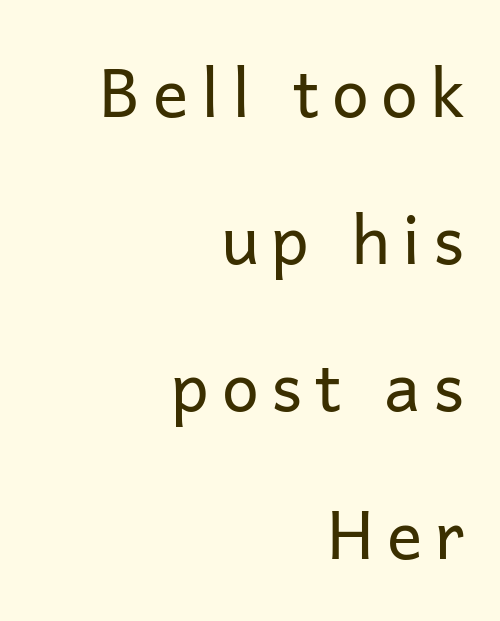
{"serif": "no", "italic": "no", "bold": "no", "weight": "regular", "width": "normal", "stroke_contrast": "low", "x_height": "medium", "monospaced": "no", "underline": "no", "align": "right", "line_spacing": "loose", "line_spacing_ratio": 2.23, "glyph_px": 66}
